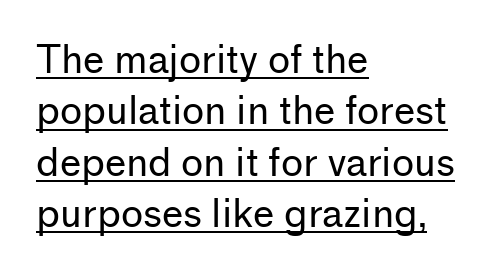
Q: Is the text bold? A: No.
Q: Is the text italic (slanted)? A: No, it is upright.
Q: Is the typeface a serif or a sans-serif typeface? A: Sans-serif.
Q: Is the text underlined? A: Yes.
Q: How is the paragraph aligned? A: Left-aligned.
Q: Is the spacing between letters normal or unusually wide? A: Normal.
Q: Is the spacing between lines tight, normal or loose? A: Normal.
Q: Width (condensed, normal, or wide)? A: Normal.
Q: Stroke contrast? A: Low.
Q: x-height? A: Medium.
Q: Monospaced? A: No.
